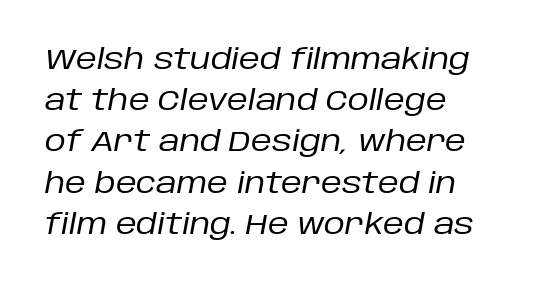
Horizontal bands of white between lines are of average thickness. The rendering uses natural spacing where letterforms have individual widths. Compared with ordinary roman type, these characters are visibly tilted. No extra ink here — the face is not bold. The foot of each line stays bare and open. Each word holds together tightly as a unit, with standard inter-letter gaps.
